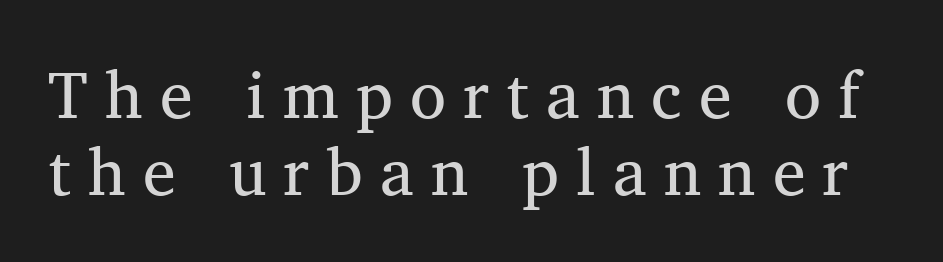
Q: Is the text bold? A: No.
Q: Is the text italic (slanted)? A: No, it is upright.
Q: Is the typeface a serif or a sans-serif typeface? A: Serif.
Q: Is the text underlined? A: No.
Q: Is the spacing between letters normal or unusually wide? A: Unusually wide.
Q: Width (condensed, normal, or wide)? A: Normal.
Q: Stroke contrast? A: Medium.
Q: x-height? A: Medium.
Q: Monospaced? A: No.
